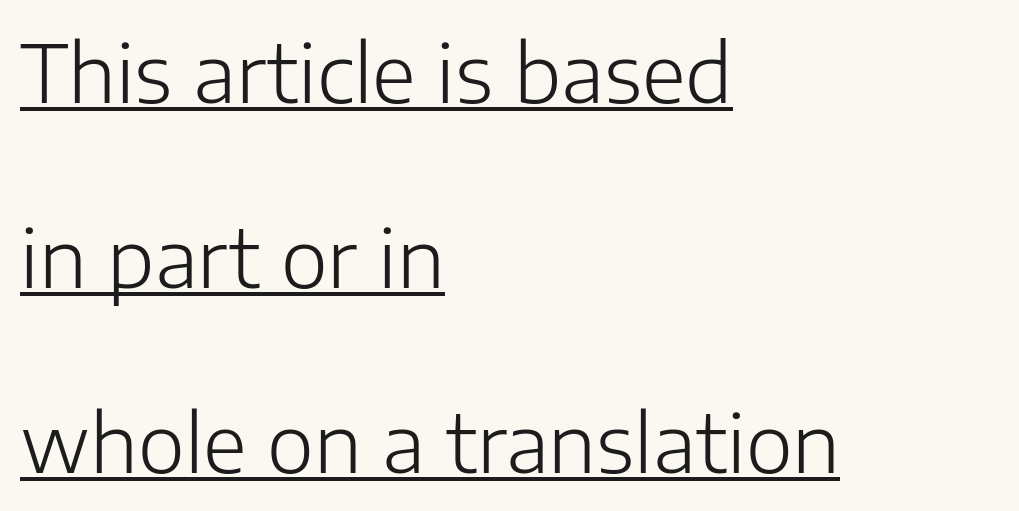
The image shows 80 px light sans-serif type, upright; set left-aligned, loose line spacing (2.31x), normal letter spacing, underlined; low stroke contrast and a medium x-height.
